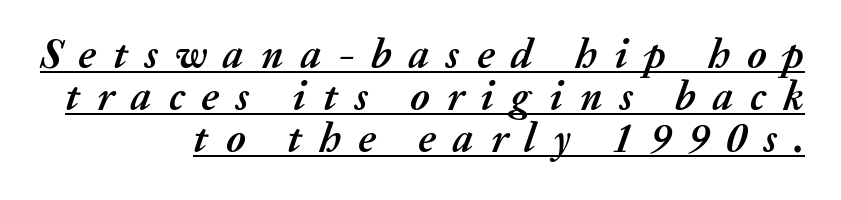
Q: Is the text bold? A: Yes.
Q: Is the text italic (slanted)? A: Yes, it leans right by about 20 degrees.
Q: Is the text underlined? A: Yes.
Q: How is the paragraph aligned? A: Right-aligned.
Q: Is the spacing between letters normal or unusually wide? A: Unusually wide.
Q: Is the spacing between lines tight, normal or loose? A: Tight.
Q: Width (condensed, normal, or wide)? A: Normal.
Q: Stroke contrast? A: Medium.
Q: x-height? A: Medium.
Q: Monospaced? A: No.
